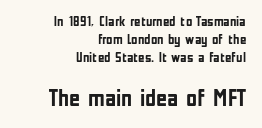
{"italic": "no", "bold": "yes", "underline": "no", "align": "right", "line_spacing": "normal", "line_spacing_ratio": 1.29, "letter_spacing": "normal", "letter_spacing_em": 0.0, "larger_block": "second", "size_ratio": 1.71, "glyph_px": 24}
